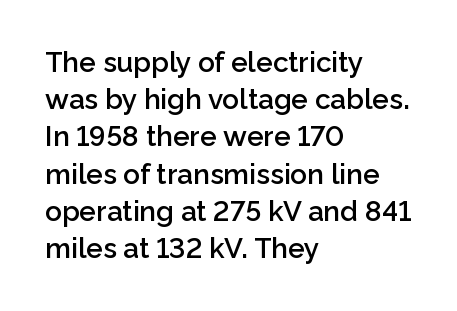
{"serif": "no", "italic": "no", "bold": "semi", "weight": "semibold", "width": "normal", "stroke_contrast": "low", "x_height": "medium", "monospaced": "no", "underline": "no", "align": "left", "line_spacing": "normal", "line_spacing_ratio": 1.33, "letter_spacing": "normal", "letter_spacing_em": 0.0, "glyph_px": 28}
